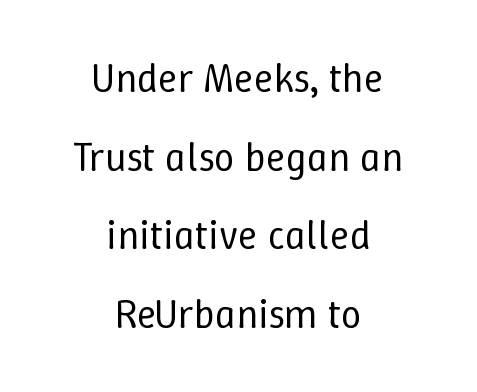
The image shows 41 px regular-weight type, upright; set centered, loose line spacing (1.92x), normal letter spacing, not underlined; low stroke contrast and a medium x-height.
